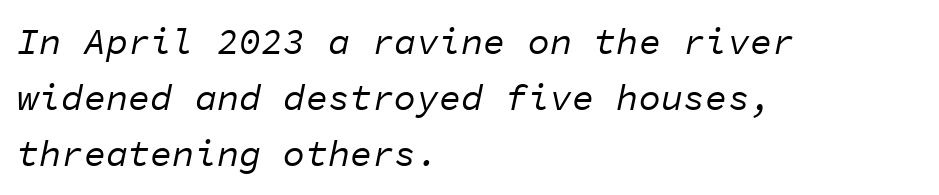
The image shows 37 px regular-weight type, italic (leaning right), monospaced; set left-aligned, normal line spacing (1.52x), normal letter spacing, not underlined; low stroke contrast and a medium x-height.
